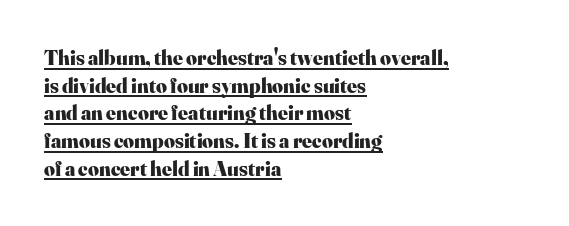
The image shows 21 px bold type, upright; set left-aligned, normal line spacing (1.32x), normal letter spacing, underlined.
